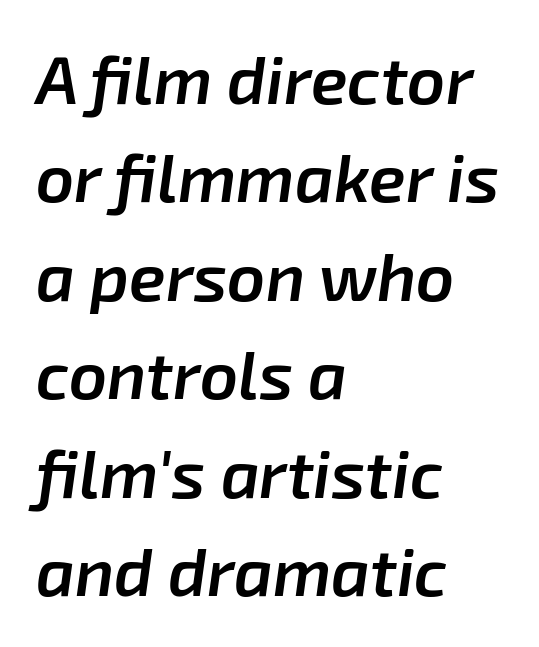
Q: Is the text bold? A: Semi-bold.
Q: Is the text italic (slanted)? A: Yes, it leans right by about 8 degrees.
Q: Is the text underlined? A: No.
Q: How is the paragraph aligned? A: Left-aligned.
Q: Is the spacing between letters normal or unusually wide? A: Normal.
Q: Is the spacing between lines tight, normal or loose? A: Normal.
Q: Width (condensed, normal, or wide)? A: Normal.
Q: Stroke contrast? A: Low.
Q: x-height? A: Medium.
Q: Monospaced? A: No.
